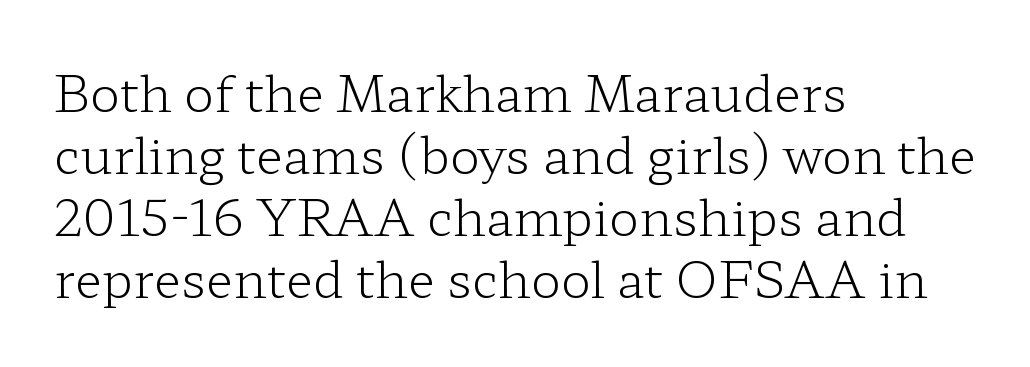
{"serif": "yes", "italic": "no", "bold": "no", "weight": "light", "width": "wide", "stroke_contrast": "low", "x_height": "medium", "monospaced": "no", "underline": "no", "align": "left", "line_spacing_ratio": 1.24, "letter_spacing": "normal", "letter_spacing_em": 0.0, "glyph_px": 50}
